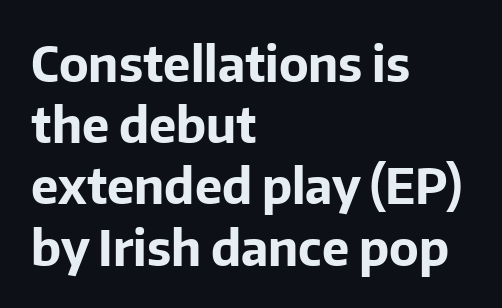
A typesetter would label this face a sans. The text block is weighted toward the left margin, trailing off unevenly rightward. Chunky letters — that's bold for sure. Note the varied advance widths — an 'i' is clearly narrower than an 'm'. This sample uses plain, unmodified letter spacing.
